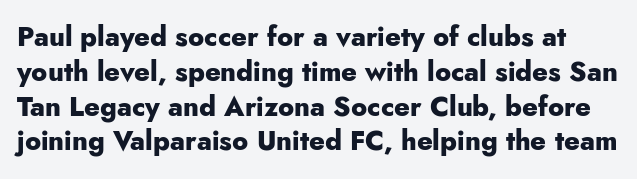
Style check: upright. Glance below the letters and you will spot only blank space. The characters look thick and weighty, a clear bold. How would I describe the line gaps? Plain and ordinary.
